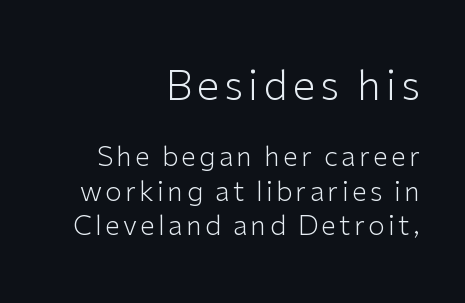
Q: Is the text bold? A: No.
Q: Is the text italic (slanted)? A: No, it is upright.
Q: Is the typeface a serif or a sans-serif typeface? A: Sans-serif.
Q: Is the text underlined? A: No.
Q: How is the paragraph aligned? A: Right-aligned.
Q: Is the spacing between lines tight, normal or loose? A: Normal.
Q: Which block of text is set in a larger size, the first (top) or the second (bottom)? A: The first (top) one.
Q: Width (condensed, normal, or wide)? A: Normal.
Q: Stroke contrast? A: Low.
Q: x-height? A: Medium.
Q: Monospaced? A: No.
